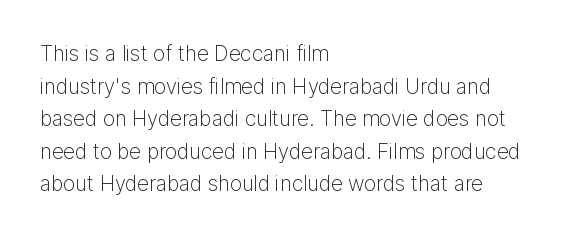
Q: Is the text bold? A: No.
Q: Is the text italic (slanted)? A: No, it is upright.
Q: Is the text underlined? A: No.
Q: How is the paragraph aligned? A: Left-aligned.
Q: Is the spacing between letters normal or unusually wide? A: Normal.
Q: Is the spacing between lines tight, normal or loose? A: Normal.
